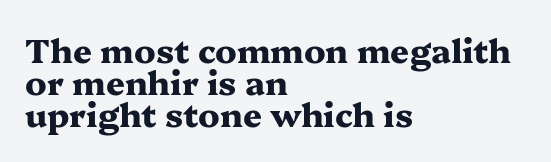
This sample uses plain, unmodified letter spacing. Spacing verdict: proportional, widths tailored to each character. A student would call this left alignment; a typographer would say flush left, rag right. Each new line begins almost immediately beneath the previous one.
